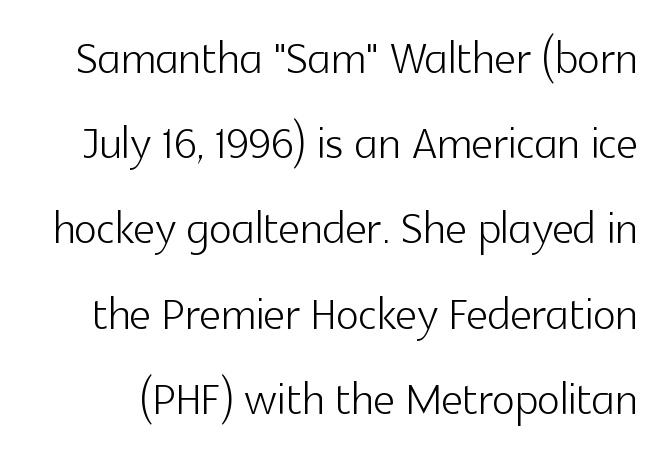
The image shows 60 px light sans-serif type, upright; set normal line spacing (1.42x), normal letter spacing, not underlined; a medium x-height.
